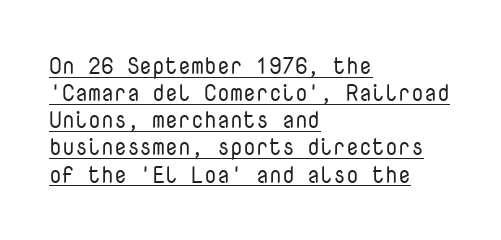
The image shows 23 px text type, upright; set left-aligned, line spacing 1.18x, normal letter spacing, underlined.
